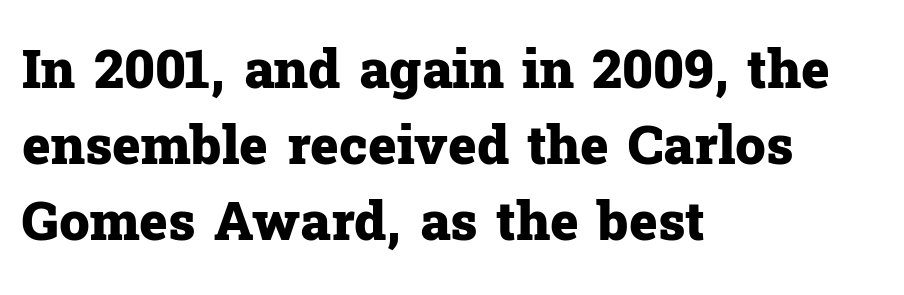
The face used here is proportionally spaced, like ordinary book or web type. Underlining? Definitely not there. Vertical strokes here are truly vertical. Rows of type keep a routine distance in the vertical direction. The letters are bold, with thick, heavy strokes.
